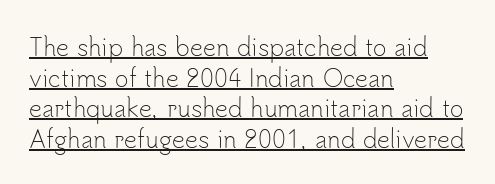
{"italic": "no", "bold": "no", "underline": "yes", "align": "left", "line_spacing": "normal", "line_spacing_ratio": 1.33, "letter_spacing": "normal", "letter_spacing_em": 0.0, "glyph_px": 23}
